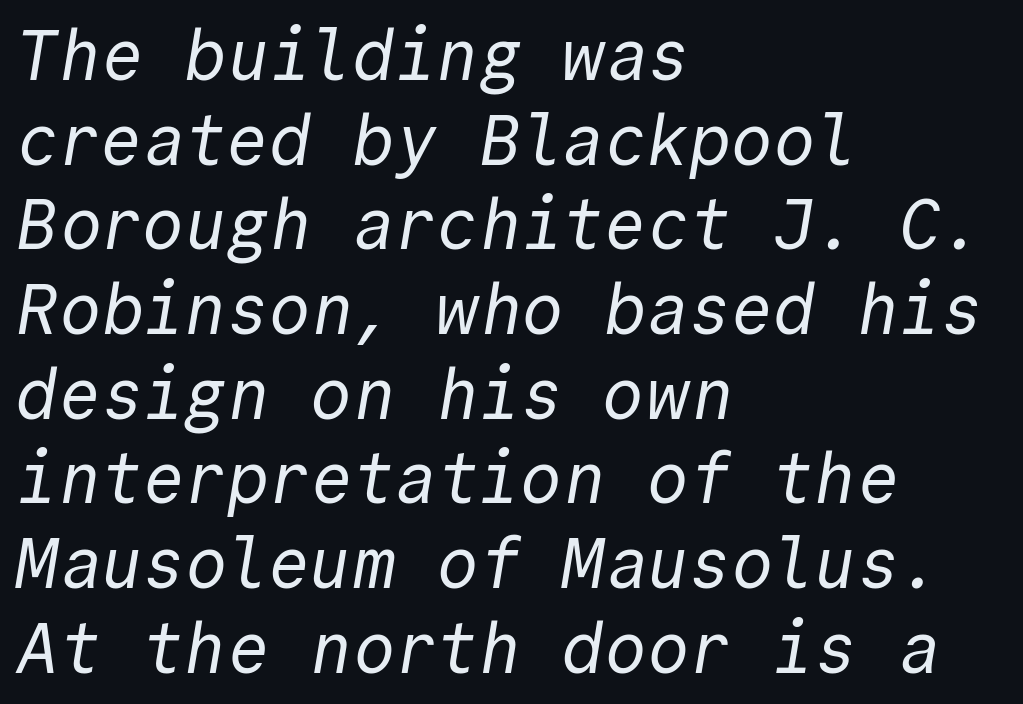
The image shows 70 px regular-weight sans-serif type, monospaced; set left-aligned, line spacing 1.21x, normal letter spacing, not underlined; a medium x-height.
